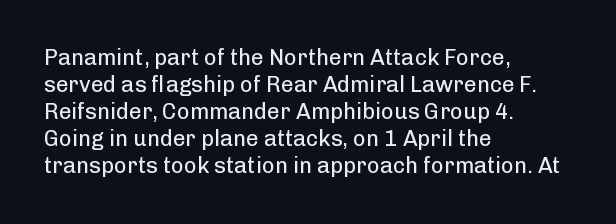
Q: Is the text bold? A: No.
Q: Is the text italic (slanted)? A: No, it is upright.
Q: Is the text underlined? A: No.
Q: How is the paragraph aligned? A: Left-aligned.
Q: Is the spacing between letters normal or unusually wide? A: Normal.
